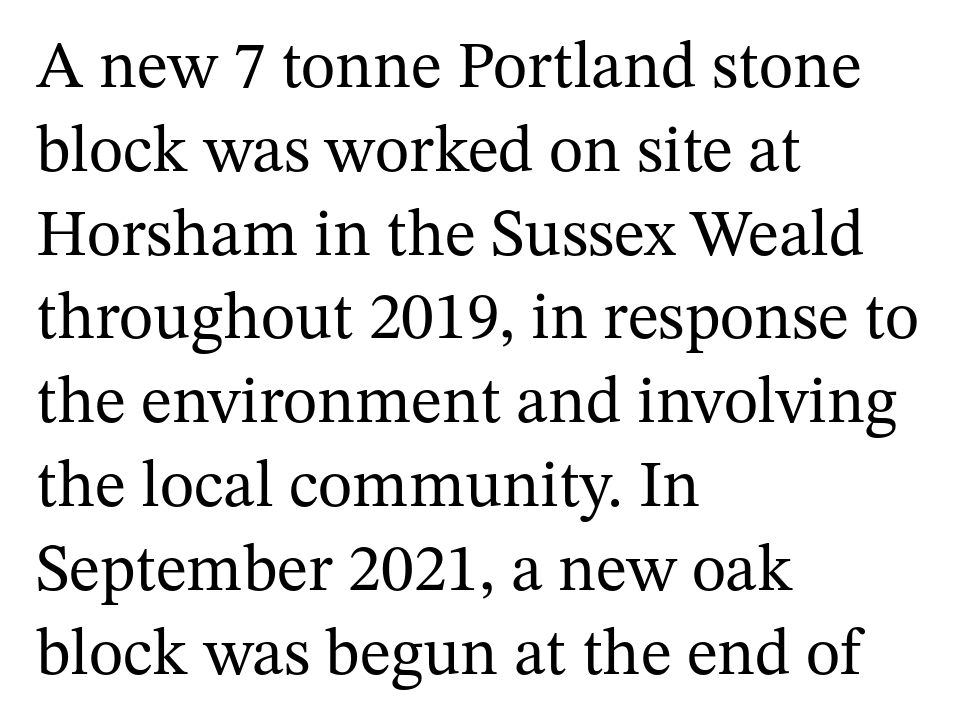
Honestly, the row spacing looks completely unremarkable. Spacing verdict: proportional, widths tailored to each character. Letters have the restrained weight of plain body copy at most. Ascenders rise straight up at ninety degrees. Descender tails drop into unmarked territory. Which margin do the lines hug? The left one — the right edge is uneven.
